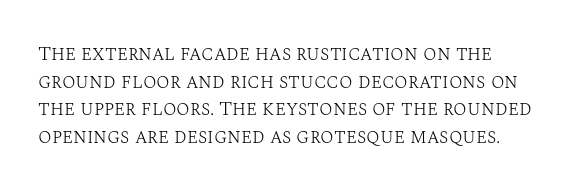
The image shows 20 px text type, upright; set left-aligned, normal line spacing (1.38x), normal letter spacing, not underlined.
